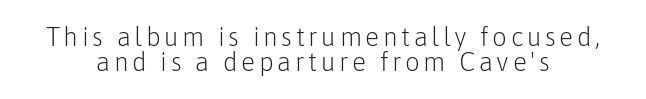
The letterforms sit at book weight or below. Layout note: lines centered. Leading is clearly below the norm, producing a dense column. The lettering holds an erect, upright posture throughout.
